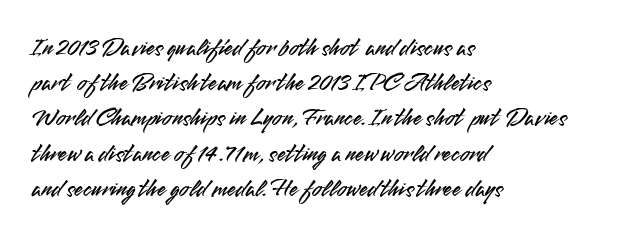
{"underline": "no", "align": "left", "line_spacing": "normal", "line_spacing_ratio": 1.41, "letter_spacing": "normal", "letter_spacing_em": 0.0, "glyph_px": 25}
